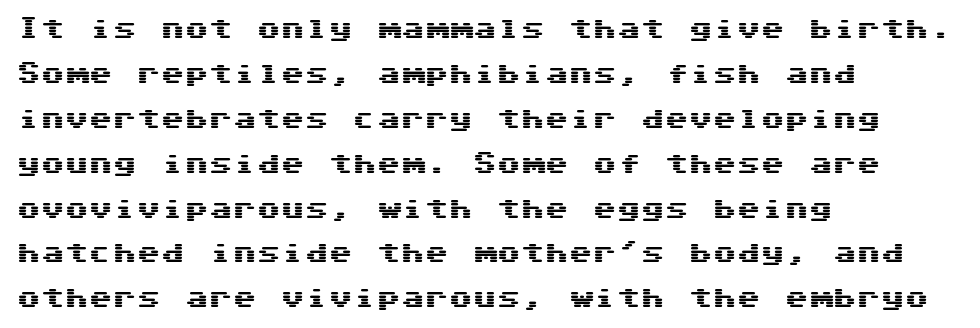
Q: Is the text italic (slanted)? A: No, it is upright.
Q: Is the text underlined? A: No.
Q: How is the paragraph aligned? A: Left-aligned.
Q: Is the spacing between letters normal or unusually wide? A: Normal.
